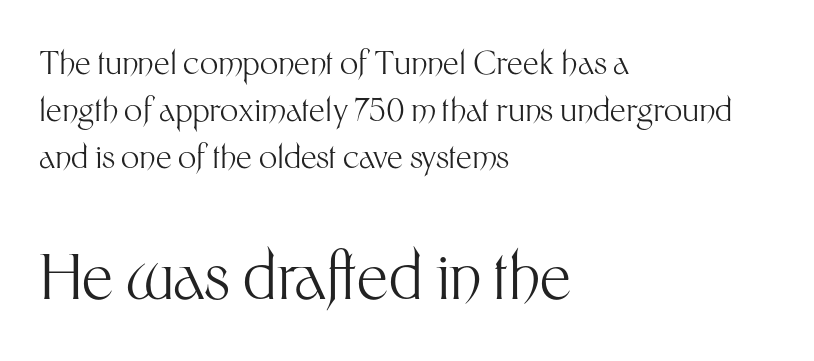
You could not count columns in this text — the font is proportionally spaced. The font family rendered here belongs to the sans-serif group. Rows of type keep a routine distance in the vertical direction. The face used here is rendered with its standard letterfit. Each stroke keeps to a modest, everyday thickness or less. The glyphs are unaccompanied by any horizontal stroke below them.
